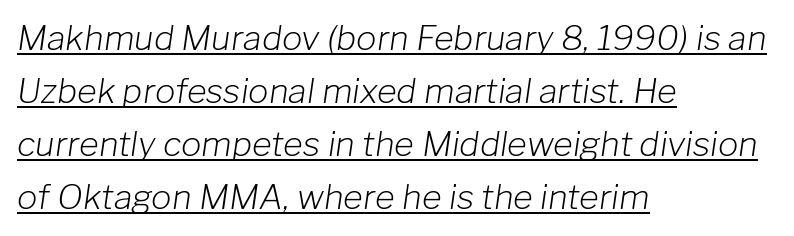
Q: Is the text bold? A: No.
Q: Is the text italic (slanted)? A: Yes, it leans right by about 8 degrees.
Q: Is the text underlined? A: Yes.
Q: How is the paragraph aligned? A: Left-aligned.
Q: Is the spacing between letters normal or unusually wide? A: Normal.
Q: Is the spacing between lines tight, normal or loose? A: Normal.
Q: Width (condensed, normal, or wide)? A: Normal.
Q: Stroke contrast? A: Low.
Q: x-height? A: Medium.
Q: Monospaced? A: No.
